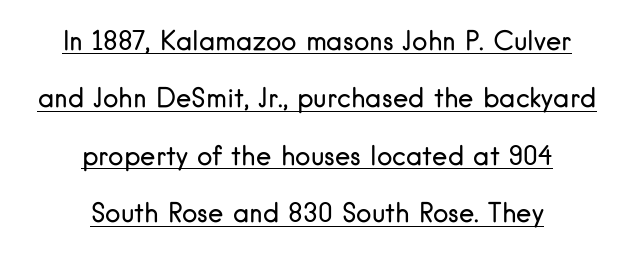
No italicization has been applied; the sample stays upright. Rows of type keep a wide berth in the vertical direction. No heavy texture on the line: the type isn't bold. If you folded the block vertically in half, each line would mirror itself in length.
